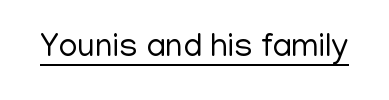
Unlike a traditional serif, this face leaves its strokes unadorned. Letters have the restrained weight of plain body copy at most. Students, note that the glyphs here touch the page at normal intervals. This is the regular roman posture of the typeface.
